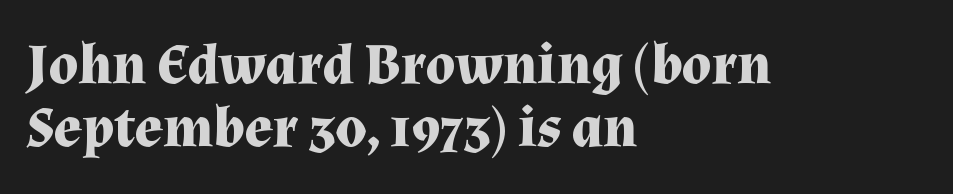
Vertically, the passage feels compressed, each row crowding the next. If you drew a ruler down the left edge, every line would touch it. Do the characters align in a grid? No, the font is proportional. This is roman type, the default non-slanted kind. The strokes are fattened all the way to bold.
